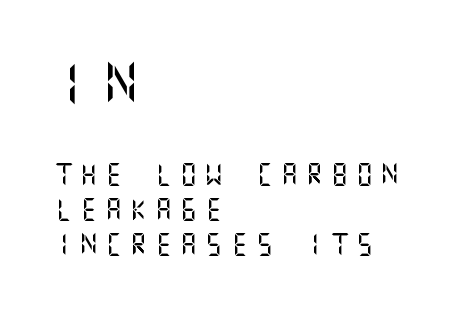
{"serif": "no", "italic": "no", "width": "normal", "stroke_contrast": "medium", "x_height": "large", "underline": "no", "align": "left", "line_spacing": "normal", "line_spacing_ratio": 1.61, "letter_spacing": "wide", "letter_spacing_em": 0.34, "larger_block": "first", "size_ratio": 1.95, "glyph_px": 43}
